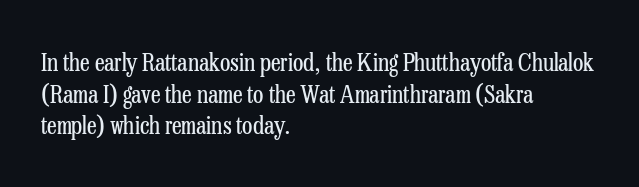
Q: Is the text bold? A: No.
Q: Is the text italic (slanted)? A: No, it is upright.
Q: Is the text underlined? A: No.
Q: How is the paragraph aligned? A: Left-aligned.
Q: Is the spacing between letters normal or unusually wide? A: Normal.
Q: Is the spacing between lines tight, normal or loose? A: Normal.
